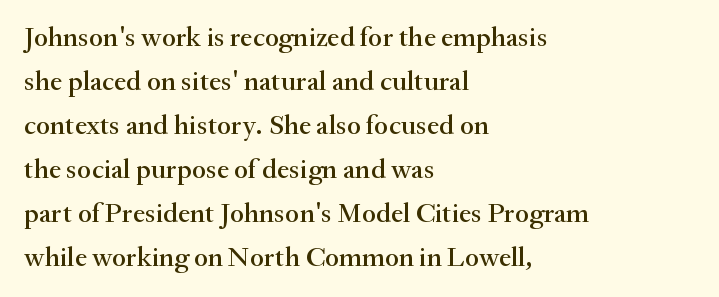
Tracking here is standard; glyphs follow each other at the usual distance. Note: serifs present on the glyphs. Underlining? Definitely not there. Vertical spacing — default.
